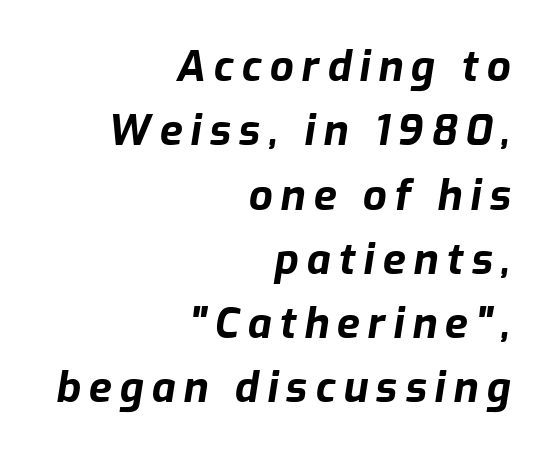
The compositor pushed each line to the right boundary. Quick note: interline space is typical. Only glyphs here, with clear space below each row. Does the lettering tilt? It does — this is italic.
